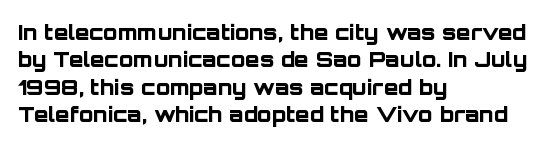
The rendering anchors every line to the left-hand side. This is the regular roman posture of the typeface. A normal amount of white space separates one row of letters from the next. The face used here is rendered with its standard letterfit. A clean baseline with only descenders dipping below it. The sample has been set heavy, in full bold.
